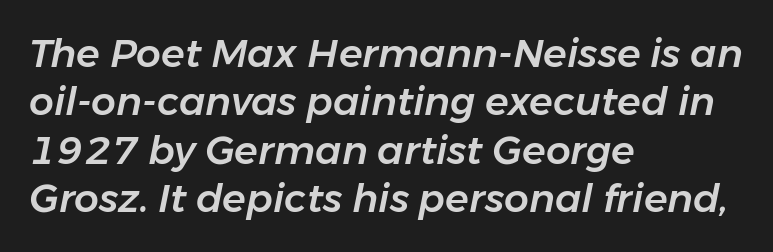
{"italic": "yes", "lean": "right", "slant_degrees": 11, "width": "normal", "stroke_contrast": "low", "x_height": "medium", "monospaced": "no", "underline": "no", "align": "left", "line_spacing_ratio": 1.24, "letter_spacing": "normal", "letter_spacing_em": 0.0, "glyph_px": 39}
